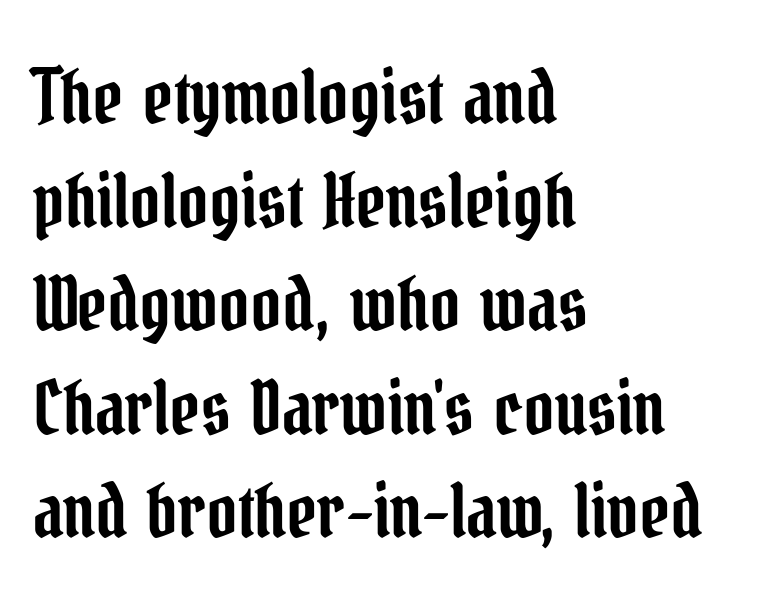
The image shows 74 px condensed serif type, upright; set left-aligned, normal line spacing (1.4x), normal letter spacing, not underlined; low stroke contrast and a medium x-height.
